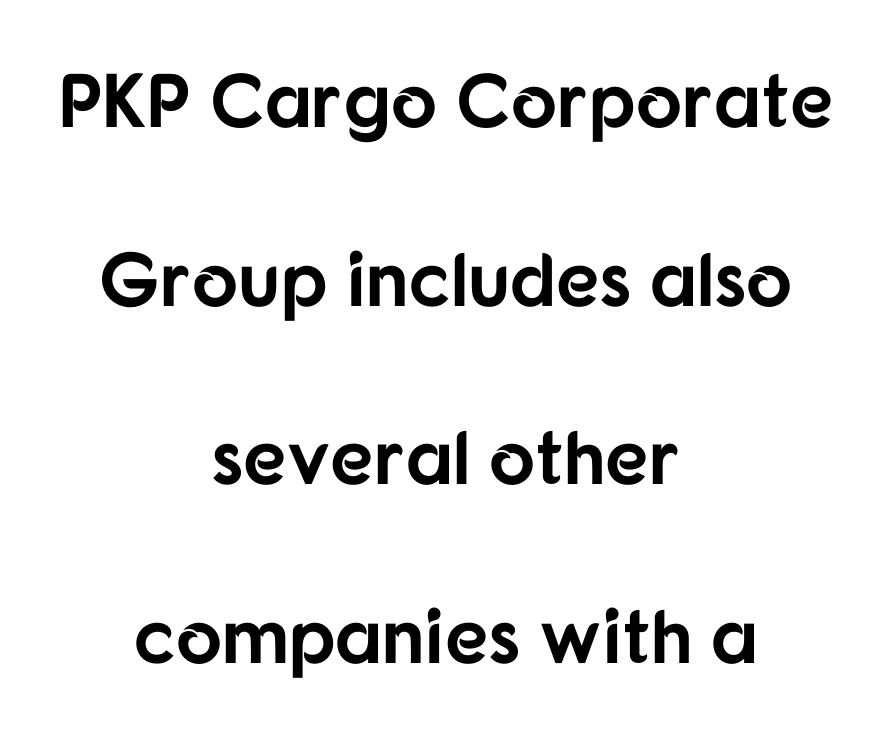
Q: Is the text bold? A: Yes.
Q: Is the text italic (slanted)? A: No, it is upright.
Q: Is the typeface a serif or a sans-serif typeface? A: Sans-serif.
Q: Is the text underlined? A: No.
Q: How is the paragraph aligned? A: Centered.
Q: Is the spacing between letters normal or unusually wide? A: Normal.
Q: Is the spacing between lines tight, normal or loose? A: Loose.
Q: Width (condensed, normal, or wide)? A: Normal.
Q: Stroke contrast? A: Low.
Q: x-height? A: Medium.
Q: Monospaced? A: No.
